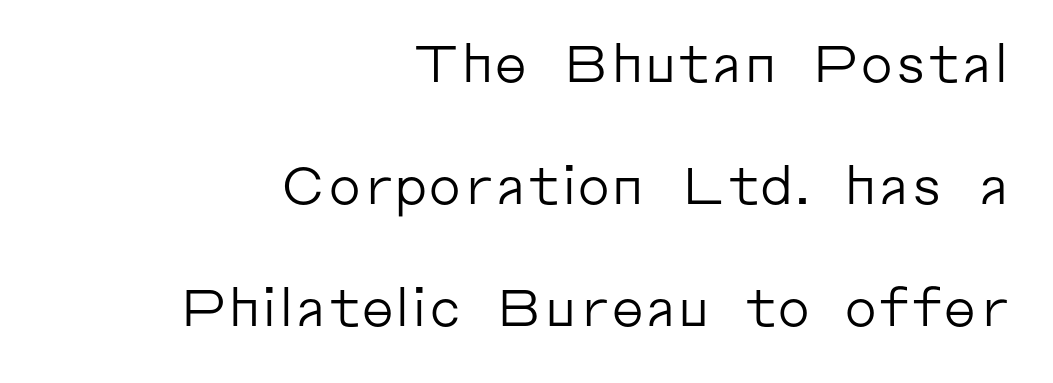
{"serif": "no", "italic": "no", "bold": "no", "weight": "regular", "width": "normal", "stroke_contrast": "low", "x_height": "medium", "monospaced": "no", "underline": "no", "align": "right", "line_spacing": "loose", "line_spacing_ratio": 2.35, "letter_spacing": "normal", "letter_spacing_em": 0.0, "glyph_px": 52}
